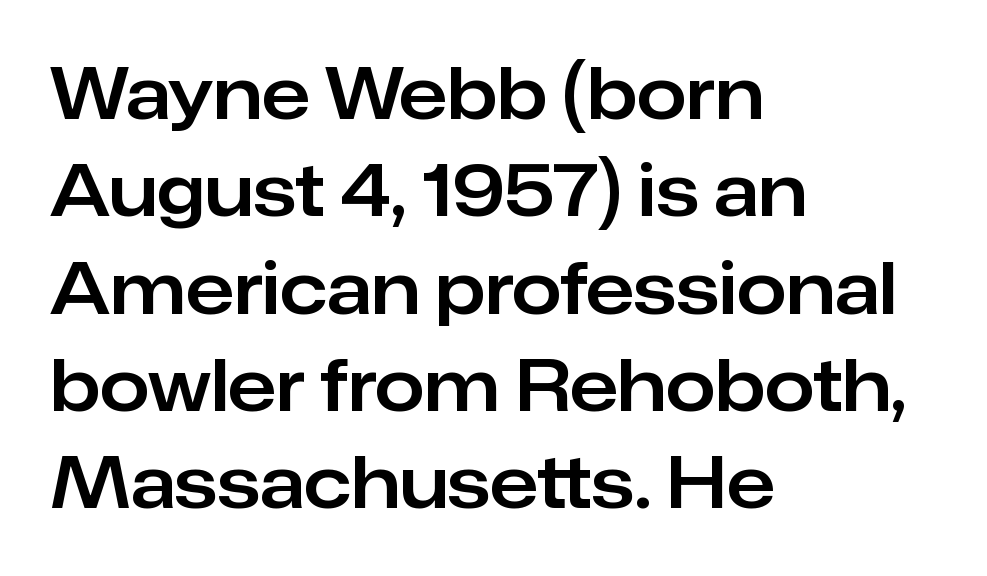
The foot of each line stays bare and open. Stroke terminals: plain, sans-serif. This sample uses an upright cut, with every glyph sitting square on the baseline. The gaps between neighbouring characters are ordinary and unremarkable. Character widths vary here, with narrow letters taking less room than wide ones. If you drew a ruler down the left edge, every line would touch it.
